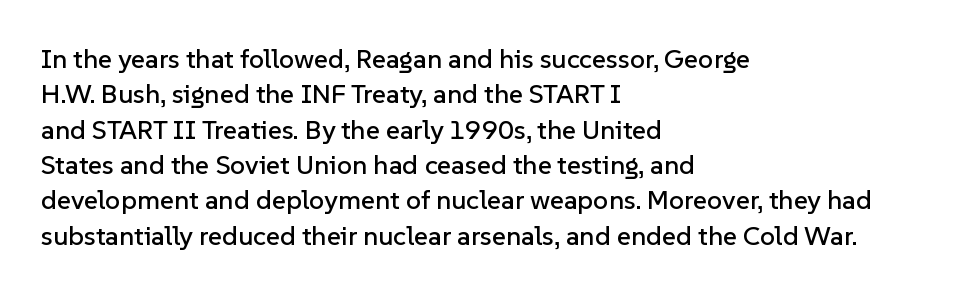
{"italic": "no", "underline": "no", "align": "left", "line_spacing": "normal", "line_spacing_ratio": 1.31, "letter_spacing": "normal", "letter_spacing_em": 0.0, "glyph_px": 27}
